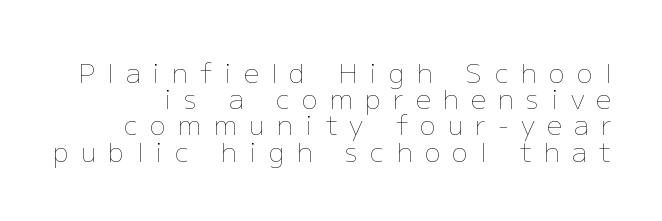
The line texture is sparse and dotted thanks to wide tracking. The letters stand upright; this is a roman face. The area under the type is left untouched. The passage shown stacks its lines with hardly any gap.
